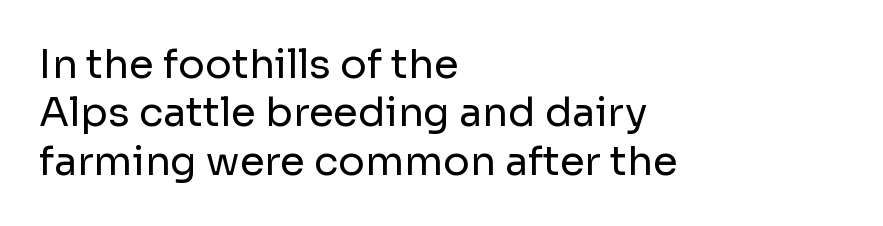
The image shows 40 px regular-weight sans-serif type, upright; set left-aligned, line spacing 1.21x, normal letter spacing, not underlined; low stroke contrast and a medium x-height.
